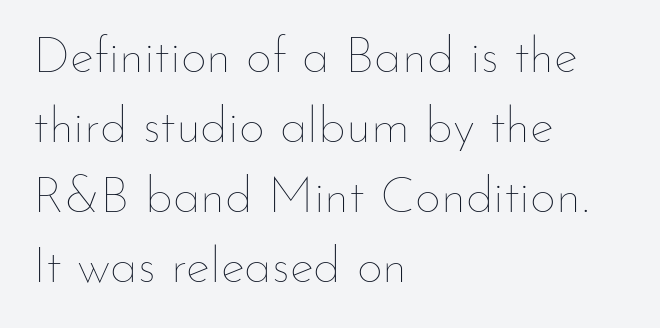
The image shows 51 px thin type, upright; set left-aligned, normal line spacing (1.37x), normal letter spacing, not underlined; low stroke contrast and a small x-height.
